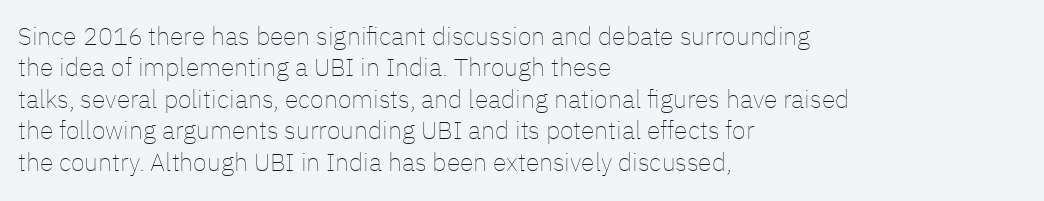
The image shows 25 px text type, upright; set left-aligned, normal line spacing (1.26x), normal letter spacing, not underlined.
